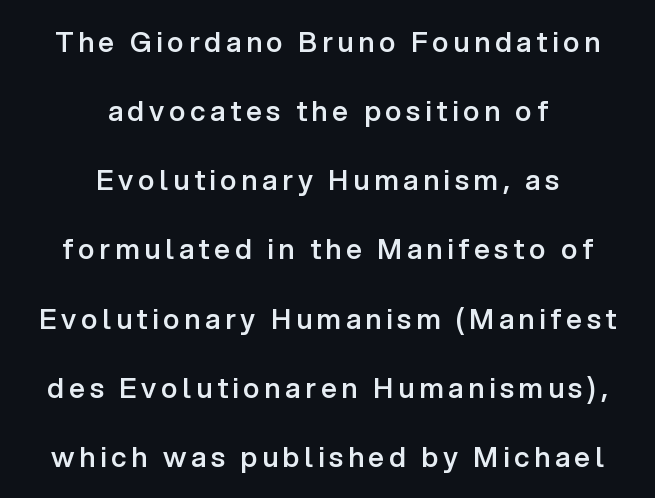
{"serif": "no", "italic": "no", "bold": "semi", "weight": "semibold", "width": "normal", "stroke_contrast": "low", "x_height": "medium", "monospaced": "no", "underline": "no", "align": "center", "line_spacing": "loose", "line_spacing_ratio": 2.47, "glyph_px": 28}
